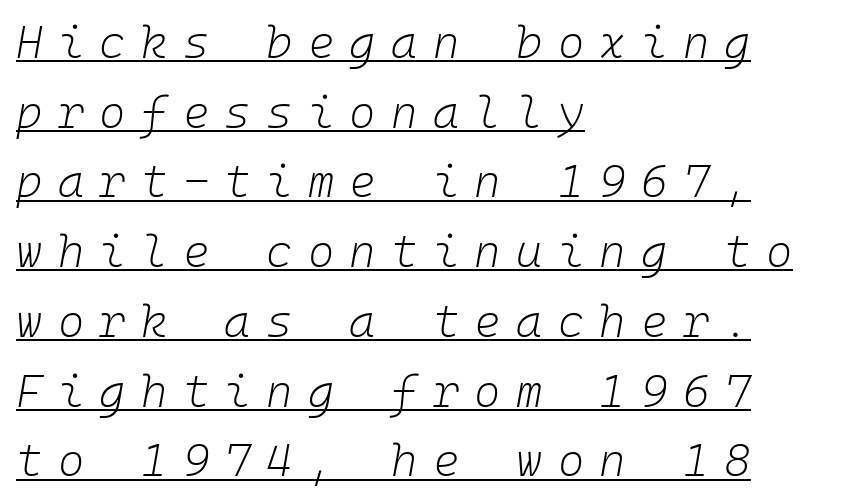
The image shows 45 px light type, italic (leaning right), monospaced; set left-aligned, normal line spacing (1.55x), unusually wide letter spacing (+0.34 em), underlined; low stroke contrast and a medium x-height.
